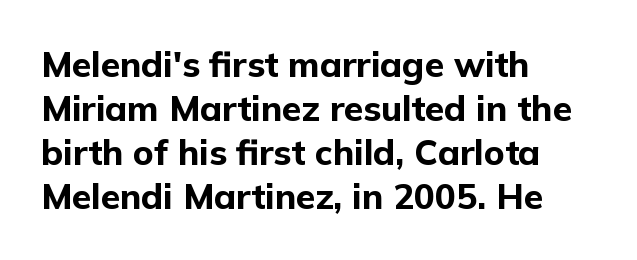
This sample uses plain, unmodified letter spacing. In terms of weight, the rendering is a true, heavy bold. Has an underline been added? It has not. Characters remain perfectly vertical along every line.
